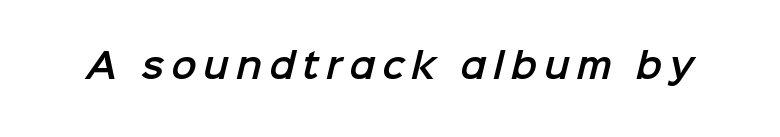
Q: Is the typeface a serif or a sans-serif typeface? A: Sans-serif.
Q: Is the text underlined? A: No.
Q: Is the spacing between letters normal or unusually wide? A: Unusually wide.
Q: Width (condensed, normal, or wide)? A: Normal.
Q: Stroke contrast? A: Low.
Q: x-height? A: Medium.
Q: Monospaced? A: No.
